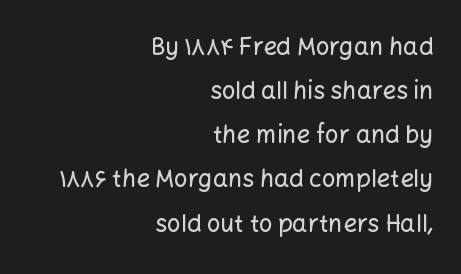
The image shows 24 px text type, upright; set right-aligned, line spacing 1.84x, normal letter spacing, not underlined.
